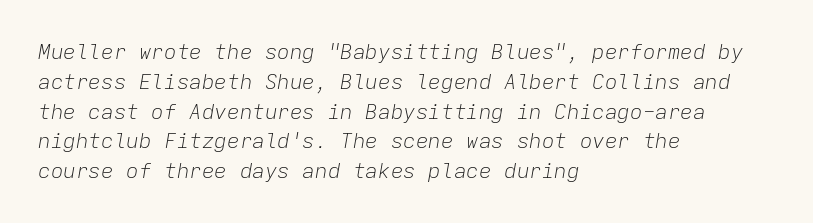
{"italic": "yes", "lean": "right", "slant_degrees": 9, "bold": "no", "underline": "no", "align": "left", "line_spacing": "normal", "line_spacing_ratio": 1.42, "letter_spacing": "normal", "letter_spacing_em": 0.0, "glyph_px": 21}
